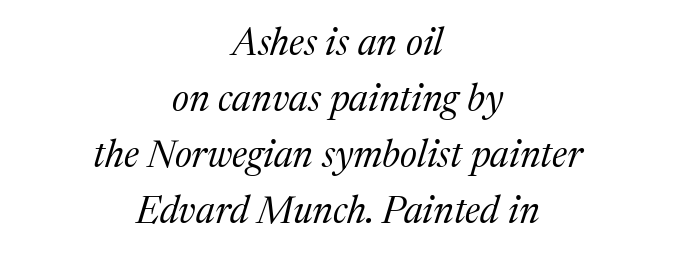
The image shows 38 px regular-weight serif type, italic (leaning right); set centered, normal line spacing (1.47x), normal letter spacing, not underlined; medium stroke contrast and a medium x-height.
